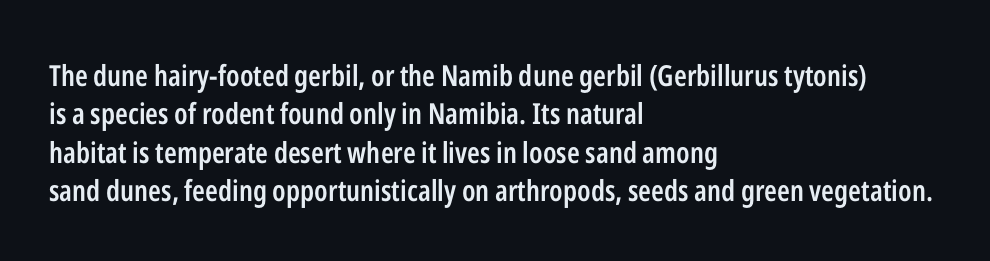
{"serif": "no", "italic": "no", "bold": "semi", "weight": "semibold", "width": "condensed", "stroke_contrast": "low", "x_height": "medium", "monospaced": "no", "underline": "no", "align": "left", "line_spacing": "normal", "line_spacing_ratio": 1.32, "letter_spacing": "normal", "letter_spacing_em": 0.0, "glyph_px": 29}
